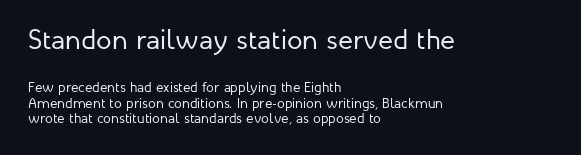
The typography opts for an upright posture over an oblique one. Reading top to bottom, the characters get smaller at the block break. Just letters on the line, the space beneath them empty. The letters carry no serifs — their stems end cleanly without finishing strokes. Leading: reduced.
